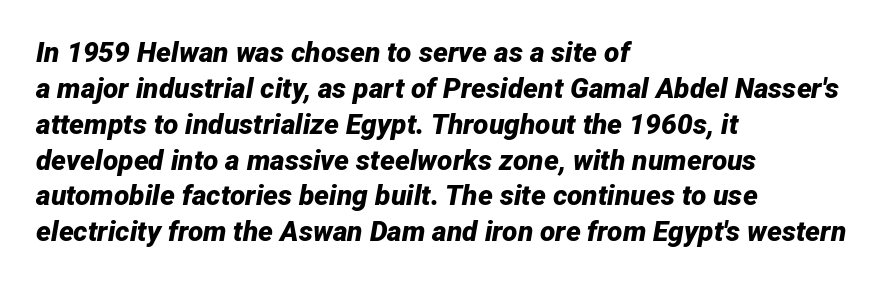
Q: Is the text bold? A: Yes.
Q: Is the text italic (slanted)? A: Yes, it leans right by about 12 degrees.
Q: Is the text underlined? A: No.
Q: How is the paragraph aligned? A: Left-aligned.
Q: Is the spacing between letters normal or unusually wide? A: Normal.
Q: Is the spacing between lines tight, normal or loose? A: Normal.
Q: Width (condensed, normal, or wide)? A: Normal.
Q: Stroke contrast? A: Low.
Q: x-height? A: Medium.
Q: Monospaced? A: No.
